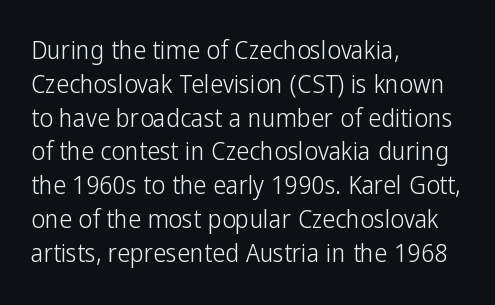
Descenders are the only things crossing below the line. Vertical strokes here are truly vertical. Compared with typical paragraphs, the rows here are spaced about the same. The setting favours the left margin, as ordinary paragraphs usually do.
